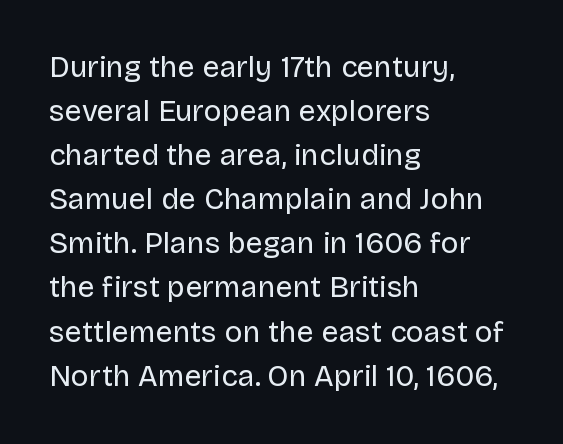
Q: Is the text bold? A: No.
Q: Is the text italic (slanted)? A: No, it is upright.
Q: Is the typeface a serif or a sans-serif typeface? A: Sans-serif.
Q: Is the text underlined? A: No.
Q: How is the paragraph aligned? A: Left-aligned.
Q: Is the spacing between letters normal or unusually wide? A: Normal.
Q: Is the spacing between lines tight, normal or loose? A: Normal.
Q: Width (condensed, normal, or wide)? A: Normal.
Q: Stroke contrast? A: Low.
Q: x-height? A: Large.
Q: Monospaced? A: No.
